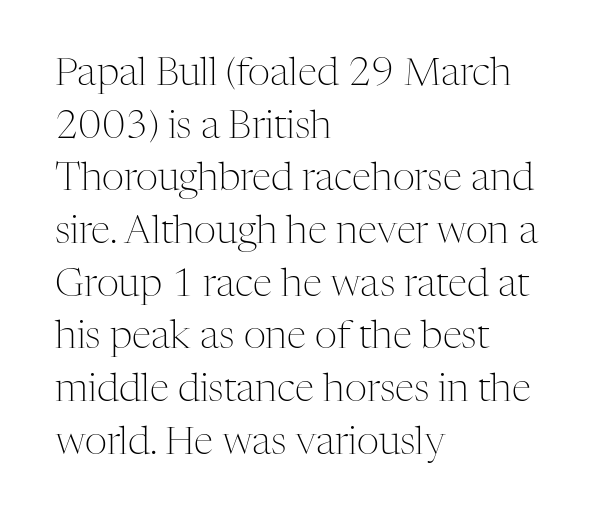
{"serif": "yes", "italic": "no", "bold": "no", "weight": "light", "width": "normal", "stroke_contrast": "medium", "x_height": "medium", "monospaced": "no", "underline": "no", "align": "left", "line_spacing": "normal", "line_spacing_ratio": 1.35, "letter_spacing": "normal", "letter_spacing_em": 0.0, "glyph_px": 39}
